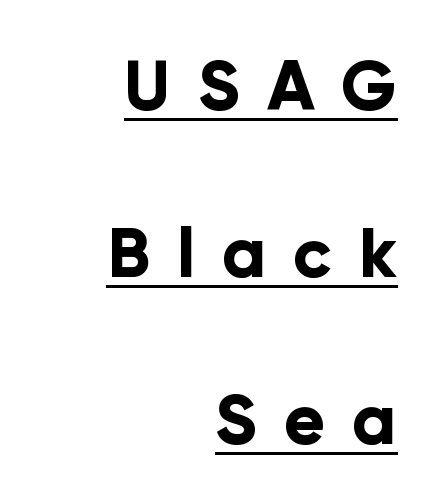
{"serif": "no", "italic": "no", "bold": "yes", "weight": "bold", "width": "normal", "stroke_contrast": "low", "x_height": "medium", "monospaced": "no", "underline": "yes", "align": "right", "line_spacing": "loose", "line_spacing_ratio": 2.42, "letter_spacing": "wide", "letter_spacing_em": 0.39, "glyph_px": 69}
